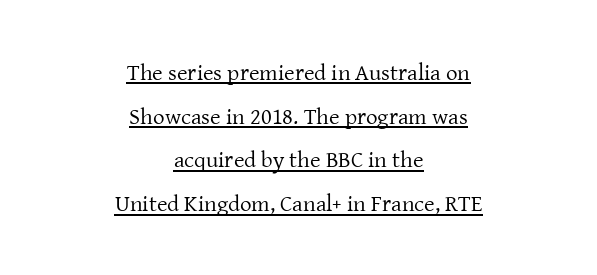
The image shows 23 px text type, upright; set centered, loose line spacing (1.9x), normal letter spacing, underlined.
